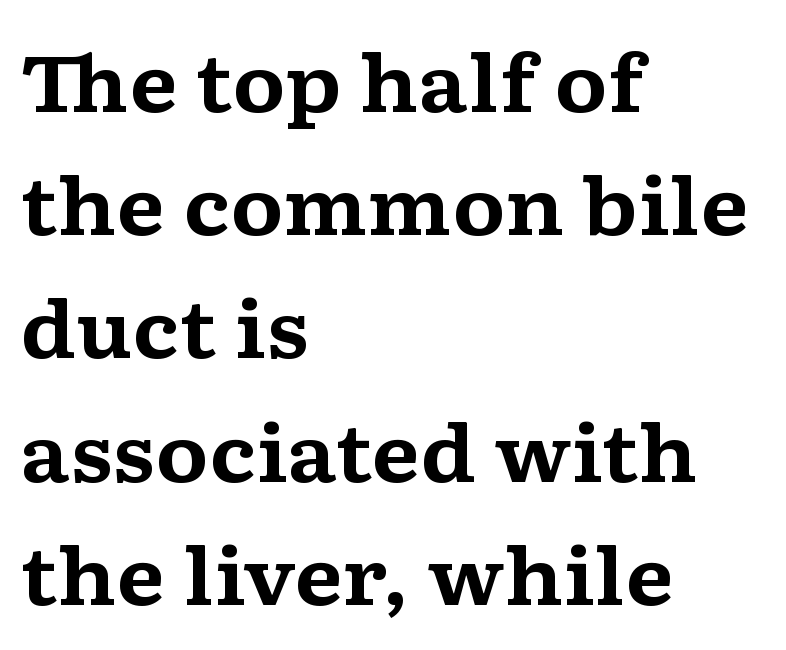
{"serif": "yes", "italic": "no", "bold": "yes", "weight": "bold", "width": "wide", "stroke_contrast": "medium", "x_height": "medium", "monospaced": "no", "underline": "no", "align": "left", "line_spacing": "normal", "line_spacing_ratio": 1.58, "letter_spacing": "normal", "letter_spacing_em": 0.0, "glyph_px": 78}
